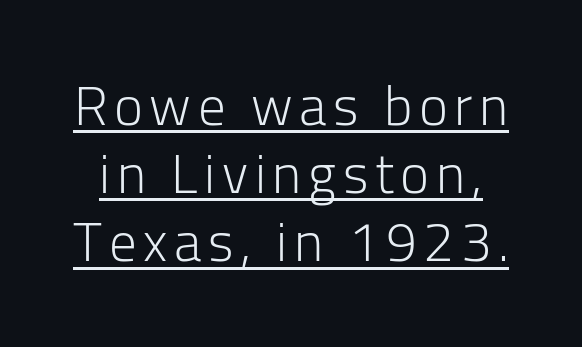
The image shows 55 px light sans-serif type, upright; set line spacing 1.24x, underlined; low stroke contrast and a medium x-height.
